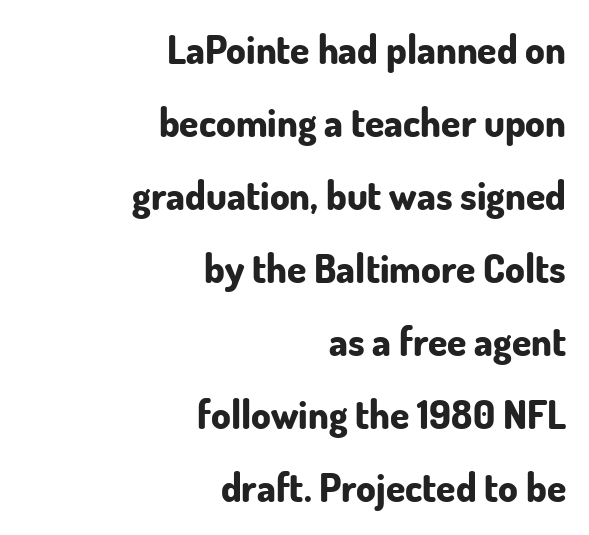
Q: Is the text bold? A: Yes.
Q: Is the text italic (slanted)? A: No, it is upright.
Q: Is the typeface a serif or a sans-serif typeface? A: Sans-serif.
Q: Is the text underlined? A: No.
Q: How is the paragraph aligned? A: Right-aligned.
Q: Is the spacing between letters normal or unusually wide? A: Normal.
Q: Width (condensed, normal, or wide)? A: Normal.
Q: Stroke contrast? A: Low.
Q: x-height? A: Small.
Q: Monospaced? A: No.
